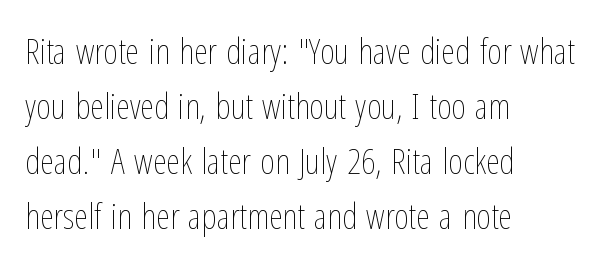
Q: Is the text bold? A: No.
Q: Is the text italic (slanted)? A: No, it is upright.
Q: Is the text underlined? A: No.
Q: How is the paragraph aligned? A: Left-aligned.
Q: Is the spacing between letters normal or unusually wide? A: Normal.
Q: Is the spacing between lines tight, normal or loose? A: Normal.
Q: Width (condensed, normal, or wide)? A: Condensed.
Q: Stroke contrast? A: Low.
Q: x-height? A: Medium.
Q: Monospaced? A: No.
